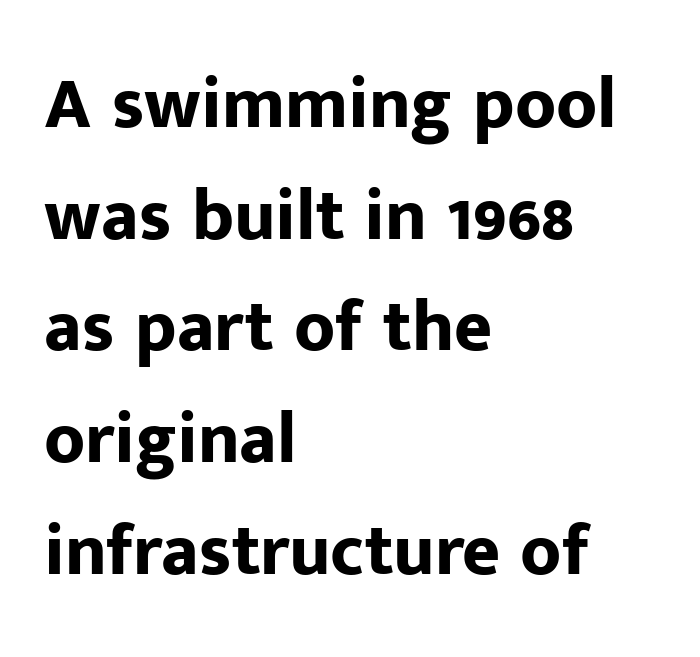
The image shows 73 px bold sans-serif type, upright; set left-aligned, normal line spacing (1.53x), normal letter spacing, not underlined; low stroke contrast and a medium x-height.
